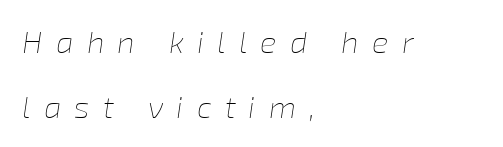
{"italic": "yes", "lean": "right", "slant_degrees": 8, "bold": "no", "weight": "thin", "width": "normal", "stroke_contrast": "low", "x_height": "medium", "monospaced": "no", "underline": "no", "align": "left", "line_spacing": "loose", "line_spacing_ratio": 2.09, "letter_spacing": "wide", "letter_spacing_em": 0.43, "glyph_px": 31}
